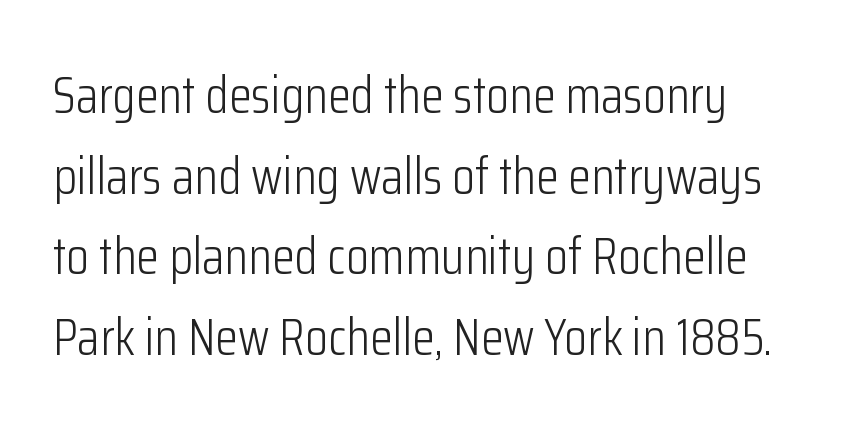
{"serif": "no", "italic": "no", "bold": "no", "weight": "light", "width": "condensed", "stroke_contrast": "low", "x_height": "medium", "monospaced": "no", "underline": "no", "align": "left", "line_spacing": "normal", "line_spacing_ratio": 1.55, "letter_spacing": "normal", "letter_spacing_em": 0.0, "glyph_px": 52}
